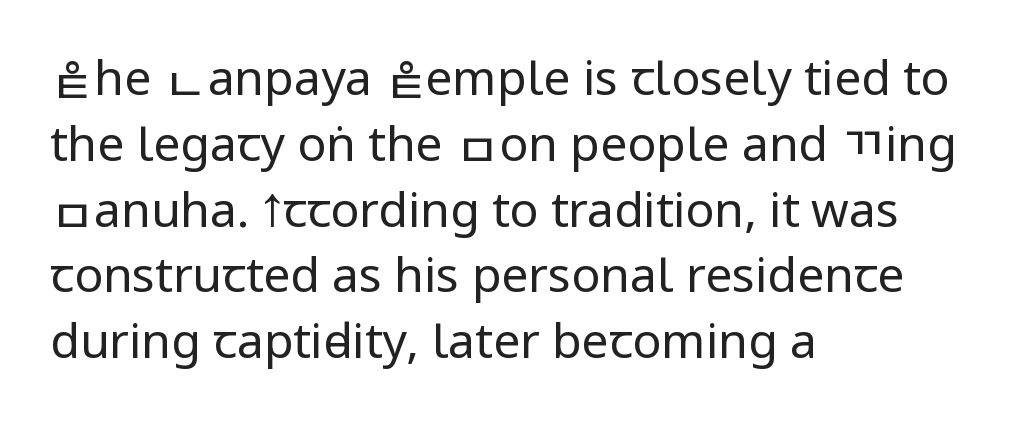
Q: Is the text bold? A: No.
Q: Is the text italic (slanted)? A: No, it is upright.
Q: Is the typeface a serif or a sans-serif typeface? A: Sans-serif.
Q: Is the text underlined? A: No.
Q: How is the paragraph aligned? A: Left-aligned.
Q: Is the spacing between letters normal or unusually wide? A: Normal.
Q: Is the spacing between lines tight, normal or loose? A: Normal.
Q: Width (condensed, normal, or wide)? A: Condensed.
Q: Stroke contrast? A: Low.
